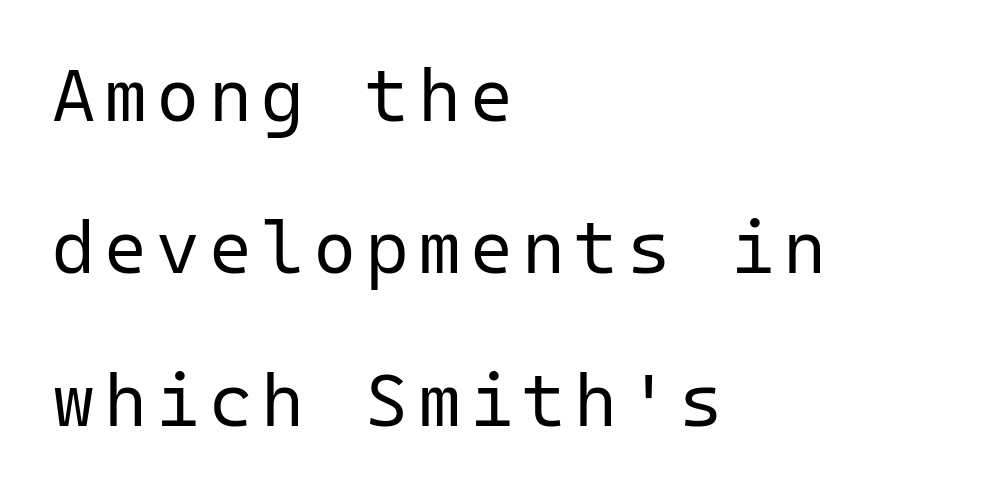
{"serif": "no", "italic": "no", "bold": "no", "weight": "regular", "width": "normal", "stroke_contrast": "low", "x_height": "medium", "monospaced": "yes", "underline": "no", "align": "left", "line_spacing": "loose", "line_spacing_ratio": 2.06, "glyph_px": 74}
